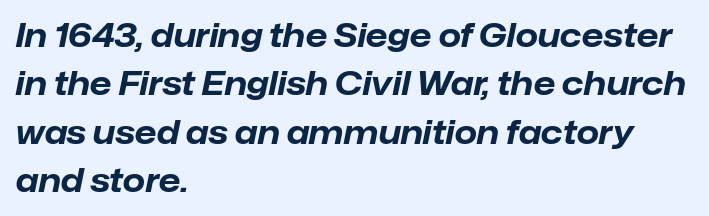
{"italic": "yes", "lean": "right", "slant_degrees": 12, "bold": "yes", "weight": "bold", "width": "normal", "stroke_contrast": "low", "x_height": "medium", "monospaced": "no", "underline": "no", "align": "left", "line_spacing": "normal", "line_spacing_ratio": 1.51, "letter_spacing": "normal", "letter_spacing_em": 0.0, "glyph_px": 32}
